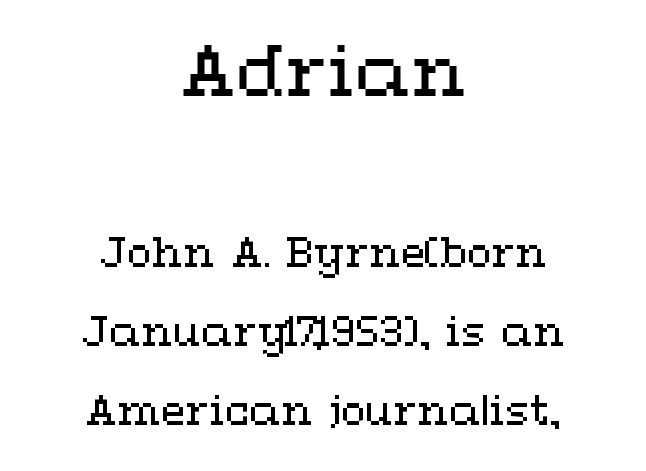
The image shows 70 px regular-weight, wide type, upright; set centered, loose line spacing (1.98x), normal letter spacing, not underlined; the first (top) block is 1.75x larger; medium stroke contrast and a medium x-height.
